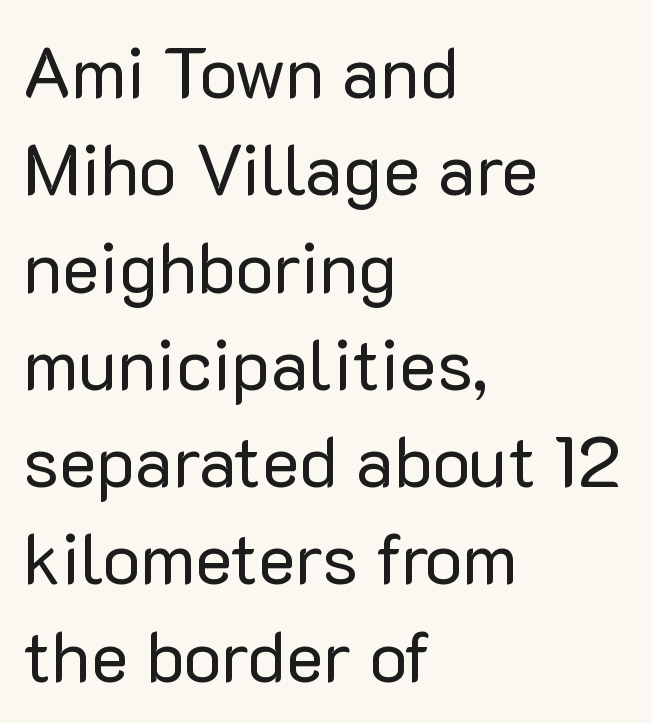
The image shows 71 px regular-weight sans-serif type, upright; set left-aligned, normal line spacing (1.37x), normal letter spacing, not underlined; low stroke contrast and a medium x-height.
